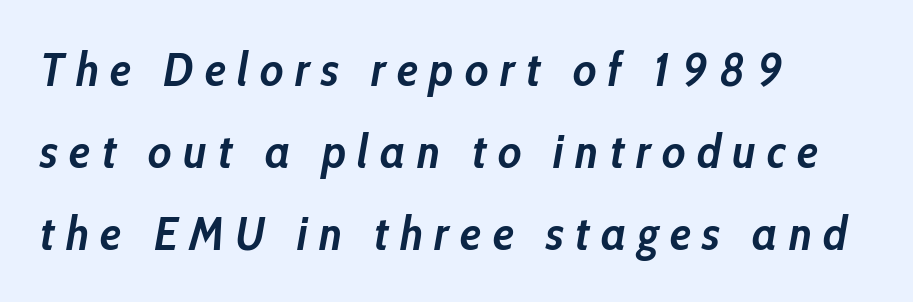
Q: Is the text bold? A: Yes.
Q: Is the text italic (slanted)? A: Yes, it leans right by about 10 degrees.
Q: Is the text underlined? A: No.
Q: How is the paragraph aligned? A: Left-aligned.
Q: Is the spacing between letters normal or unusually wide? A: Unusually wide.
Q: Width (condensed, normal, or wide)? A: Condensed.
Q: Stroke contrast? A: Low.
Q: x-height? A: Medium.
Q: Monospaced? A: No.
